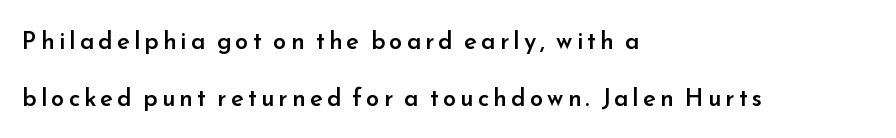
The lettering stays uniformly vertical, giving the passage a roman look. Look at the stroke-to-counter ratio: somewhat heavy, a semibold. The passage shown is not underscored anywhere. The vertical gap from one line to the next is large. The ragged edge is on the right, which tells us the setting is flush left.
